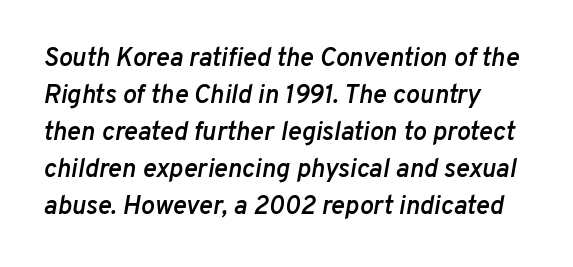
Q: Is the text bold? A: Semi-bold.
Q: Is the text italic (slanted)? A: Yes, it leans right by about 10 degrees.
Q: Is the text underlined? A: No.
Q: How is the paragraph aligned? A: Left-aligned.
Q: Is the spacing between letters normal or unusually wide? A: Normal.
Q: Is the spacing between lines tight, normal or loose? A: Normal.
